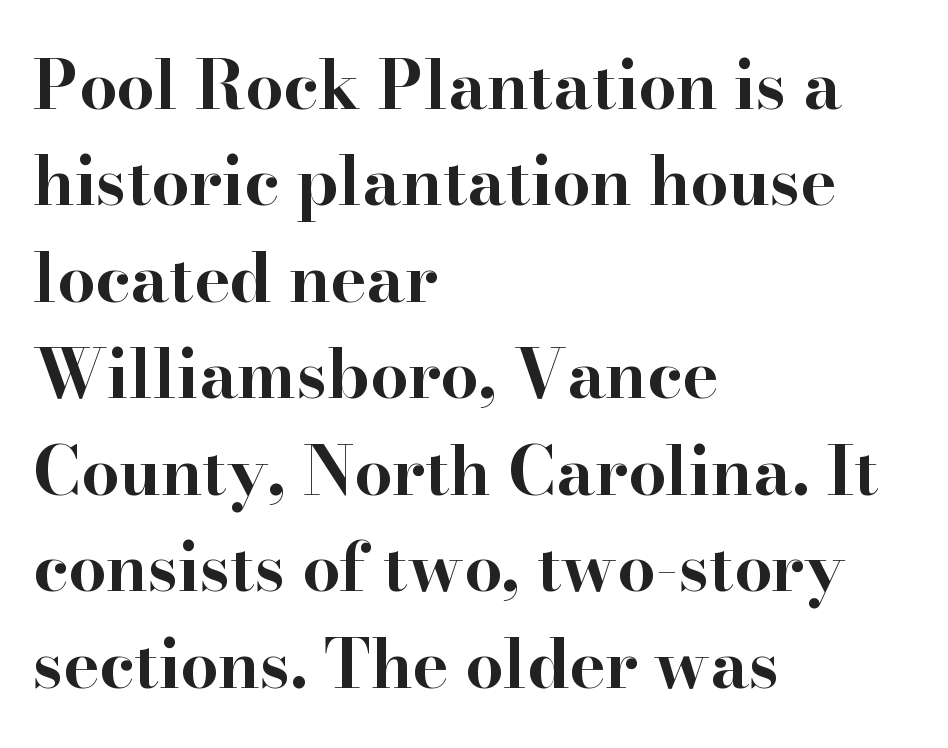
Is this a fixed-width face? No — the glyphs have proportional, varying widths. How heavy is the stroke? Heavy — this is a bold. Check under the words: just untouched page. These lines keep a tight, regular rhythm from letter to letter. Where is the straight margin? On the left.
